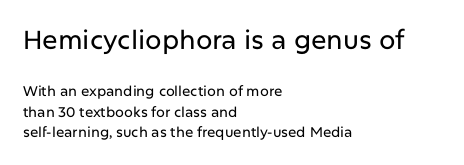
{"italic": "no", "underline": "no", "align": "left", "line_spacing": "normal", "line_spacing_ratio": 1.47, "letter_spacing": "normal", "letter_spacing_em": 0.0, "larger_block": "first", "size_ratio": 1.86, "glyph_px": 26}
